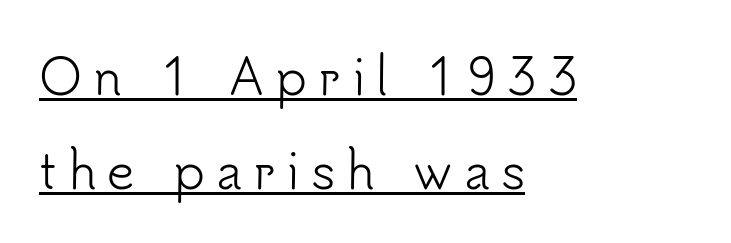
Q: Is the text bold? A: No.
Q: Is the text italic (slanted)? A: No, it is upright.
Q: Is the typeface a serif or a sans-serif typeface? A: Sans-serif.
Q: Is the text underlined? A: Yes.
Q: How is the paragraph aligned? A: Left-aligned.
Q: Is the spacing between letters normal or unusually wide? A: Unusually wide.
Q: Is the spacing between lines tight, normal or loose? A: Loose.
Q: Width (condensed, normal, or wide)? A: Normal.
Q: Stroke contrast? A: Low.
Q: x-height? A: Small.
Q: Monospaced? A: No.
